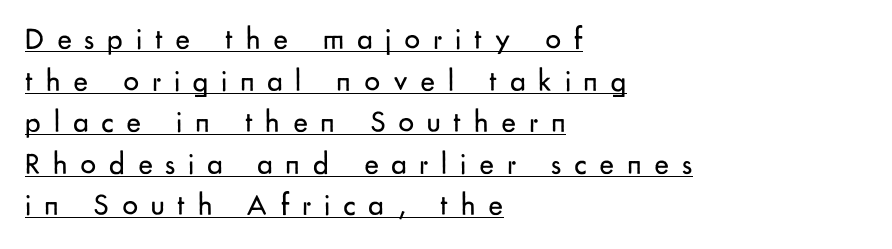
{"serif": "no", "italic": "no", "bold": "no", "weight": "regular", "width": "normal", "stroke_contrast": "low", "x_height": "small", "monospaced": "no", "underline": "yes", "align": "left", "line_spacing": "normal", "line_spacing_ratio": 1.34, "letter_spacing": "wide", "letter_spacing_em": 0.41, "glyph_px": 31}
